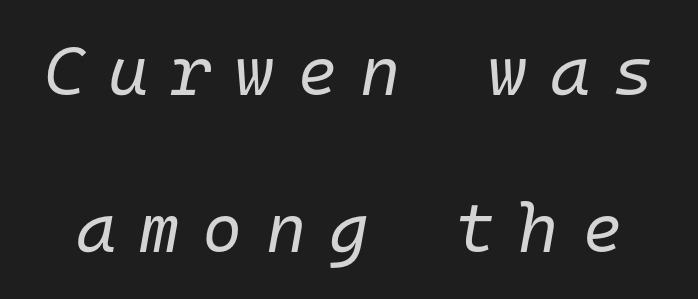
{"italic": "yes", "lean": "right", "slant_degrees": 10, "bold": "no", "weight": "regular", "width": "normal", "stroke_contrast": "low", "x_height": "medium", "monospaced": "yes", "underline": "no", "line_spacing": "loose", "line_spacing_ratio": 2.27, "letter_spacing": "wide", "letter_spacing_em": 0.33, "glyph_px": 69}
